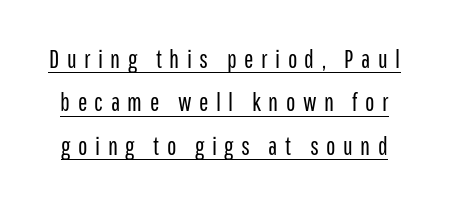
The image shows 25 px text type, upright; set line spacing 1.74x, unusually wide letter spacing (+0.3 em), underlined.
